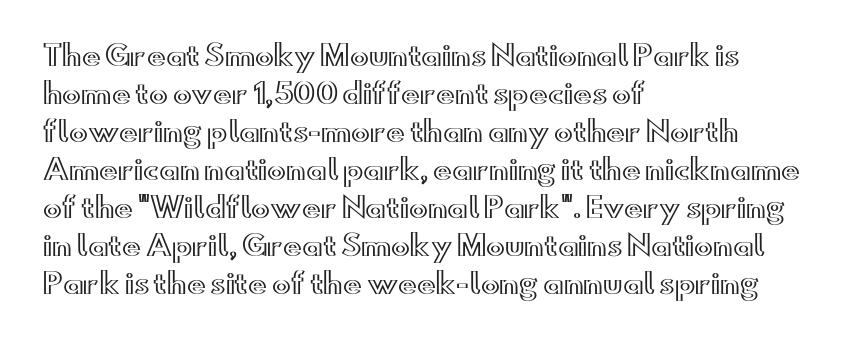
Q: Is the text italic (slanted)? A: No, it is upright.
Q: Is the text underlined? A: No.
Q: How is the paragraph aligned? A: Left-aligned.
Q: Is the spacing between letters normal or unusually wide? A: Normal.
Q: Is the spacing between lines tight, normal or loose? A: Normal.
Q: Width (condensed, normal, or wide)? A: Wide.
Q: x-height? A: Small.
Q: Monospaced? A: No.
